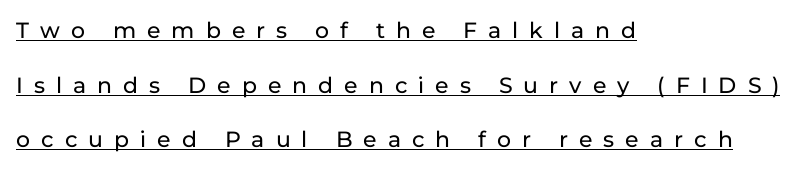
This is the regular roman posture of the typeface. These lines have a slow, spaced-out rhythm from letter to letter. Each new line begins a long way beneath the previous one. Does a line run under the words? Yes, clearly.
